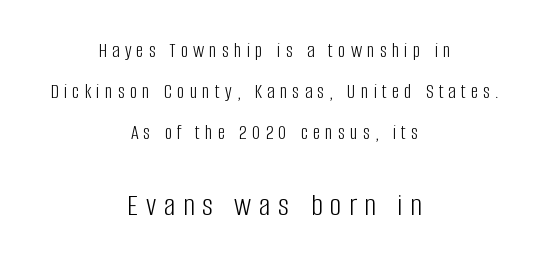
Q: Is the text bold? A: No.
Q: Is the text italic (slanted)? A: No, it is upright.
Q: Is the typeface a serif or a sans-serif typeface? A: Sans-serif.
Q: Is the text underlined? A: No.
Q: How is the paragraph aligned? A: Centered.
Q: Is the spacing between letters normal or unusually wide? A: Unusually wide.
Q: Is the spacing between lines tight, normal or loose? A: Loose.
Q: Which block of text is set in a larger size, the first (top) or the second (bottom)? A: The second (bottom) one.
Q: Width (condensed, normal, or wide)? A: Condensed.
Q: Stroke contrast? A: Low.
Q: x-height? A: Large.
Q: Monospaced? A: No.
